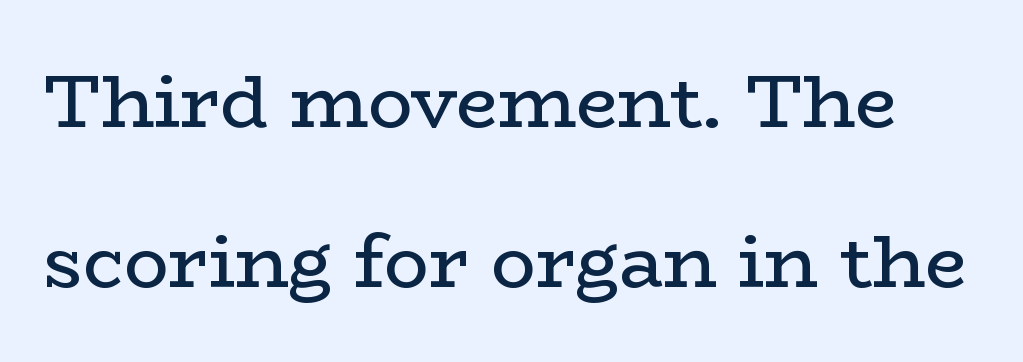
The image shows 74 px regular-weight, wide serif type, upright; set loose line spacing (2.16x), normal letter spacing, not underlined; low stroke contrast and a medium x-height.
